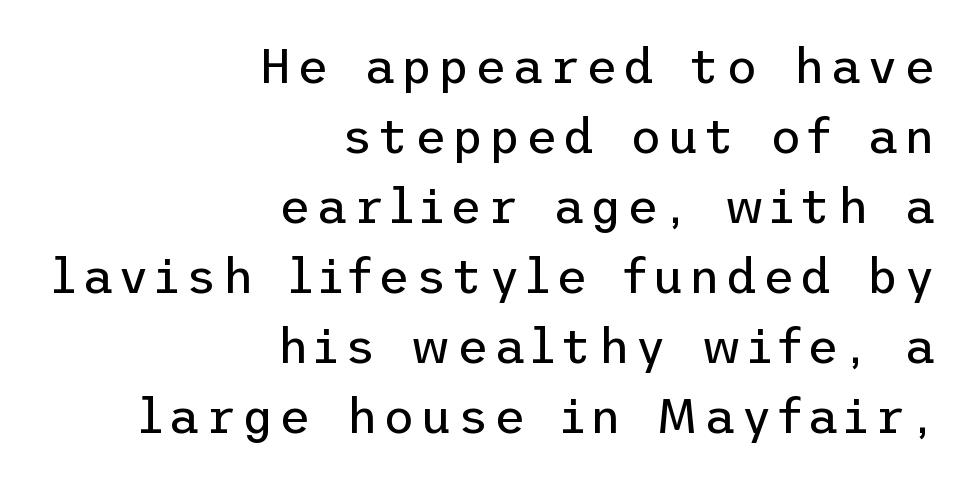
{"serif": "no", "italic": "no", "bold": "no", "weight": "regular", "width": "normal", "stroke_contrast": "low", "x_height": "medium", "underline": "no", "align": "right", "line_spacing": "normal", "line_spacing_ratio": 1.46, "glyph_px": 48}
